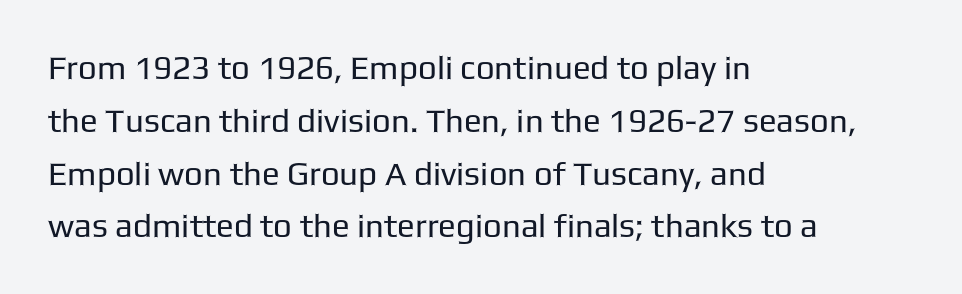
Q: Is the text bold? A: No.
Q: Is the text italic (slanted)? A: No, it is upright.
Q: Is the typeface a serif or a sans-serif typeface? A: Sans-serif.
Q: Is the text underlined? A: No.
Q: How is the paragraph aligned? A: Left-aligned.
Q: Is the spacing between letters normal or unusually wide? A: Normal.
Q: Is the spacing between lines tight, normal or loose? A: Normal.
Q: Width (condensed, normal, or wide)? A: Normal.
Q: Stroke contrast? A: Low.
Q: x-height? A: Medium.
Q: Monospaced? A: No.
